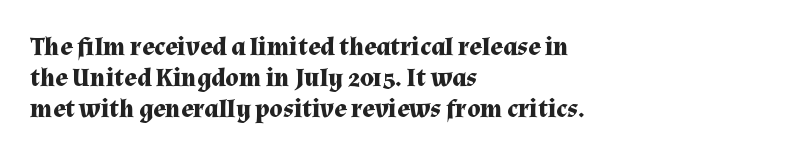
The image shows 26 px bold type, upright; set left-aligned, line spacing 1.2x, normal letter spacing, not underlined.
